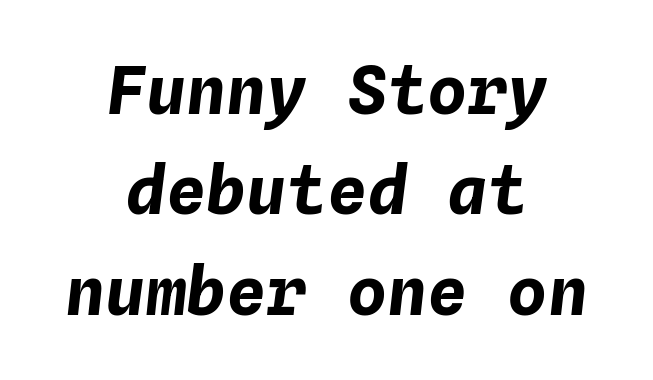
Clear beneath every line of the passage. Look at the tracking — it's just the regular setting, nothing added. The letters march in equal steps, a hallmark of fixed-pitch type. The rows are spaced the way most documents space them. The strokes are fattened all the way to bold. The paragraph has two soft edges and a firm central axis.
